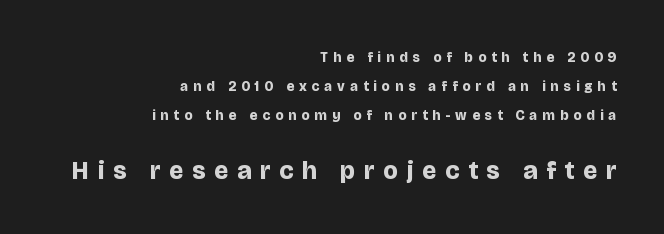
The image shows 25 px bold type, upright; set right-aligned, loose line spacing (2.07x), unusually wide letter spacing (+0.36 em), not underlined; the second (bottom) block is 1.79x larger.
